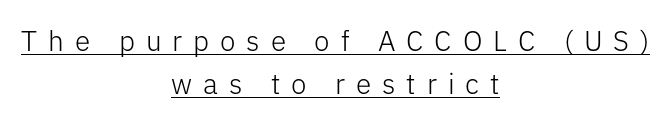
Observe the absence of serifs on each vertical stroke in this sample. Here the glyphs are tracked loosely, breaking word shapes into spaced letters. Has an underline been added? It has. On a weight scale, this lands at 450 or below. The face used here is proportionally spaced, like ordinary book or web type. These lines sit exactly where default settings would place them.
